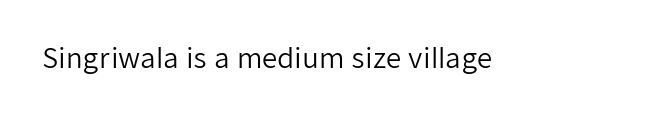
Q: Is the text bold? A: No.
Q: Is the text italic (slanted)? A: No, it is upright.
Q: Is the text underlined? A: No.
Q: Is the spacing between letters normal or unusually wide? A: Normal.
